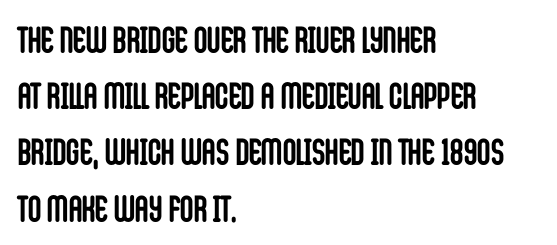
The image shows 37 px semibold, condensed sans-serif type, upright; set left-aligned, normal line spacing (1.52x), normal letter spacing, not underlined; low stroke contrast and a large x-height.
